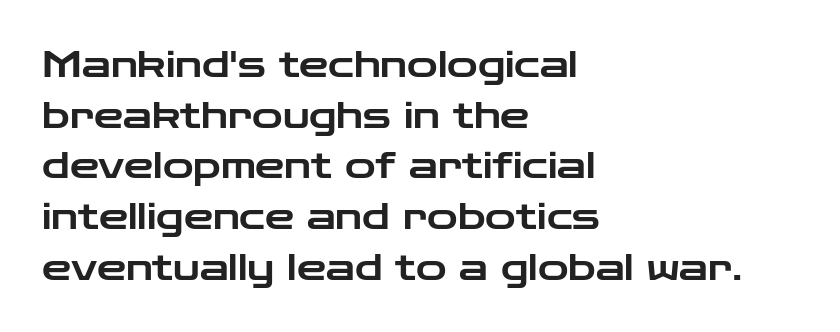
Q: Is the text italic (slanted)? A: No, it is upright.
Q: Is the typeface a serif or a sans-serif typeface? A: Sans-serif.
Q: Is the text underlined? A: No.
Q: How is the paragraph aligned? A: Left-aligned.
Q: Is the spacing between letters normal or unusually wide? A: Normal.
Q: Is the spacing between lines tight, normal or loose? A: Normal.
Q: Width (condensed, normal, or wide)? A: Wide.
Q: Stroke contrast? A: Low.
Q: x-height? A: Medium.
Q: Monospaced? A: No.
